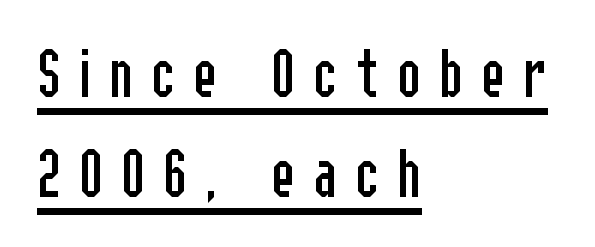
{"serif": "no", "italic": "no", "bold": "no", "weight": "regular", "width": "condensed", "stroke_contrast": "low", "x_height": "medium", "monospaced": "no", "underline": "yes", "align": "left", "line_spacing": "normal", "line_spacing_ratio": 1.39, "letter_spacing": "wide", "letter_spacing_em": 0.25, "glyph_px": 72}
